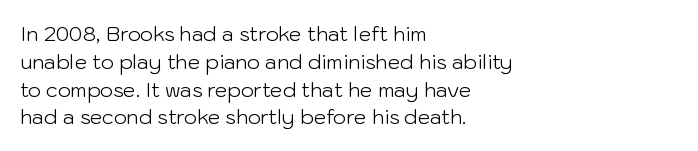
Q: Is the text bold? A: No.
Q: Is the text italic (slanted)? A: No, it is upright.
Q: Is the text underlined? A: No.
Q: How is the paragraph aligned? A: Left-aligned.
Q: Is the spacing between letters normal or unusually wide? A: Normal.
Q: Is the spacing between lines tight, normal or loose? A: Normal.
